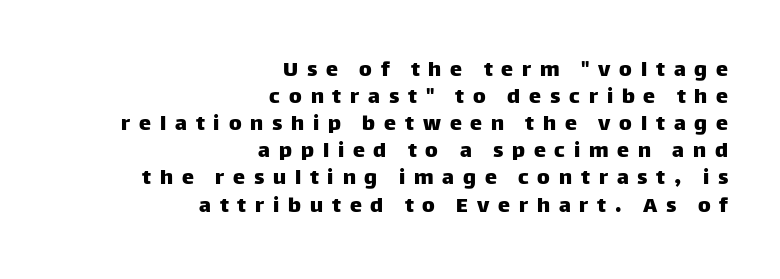
This is roman type, the default non-slanted kind. Regarding leading, the lines here are crowded together. The ragged edge is on the left, which tells us the setting is flush right. The face used here is rendered with a markedly widened letterfit.
